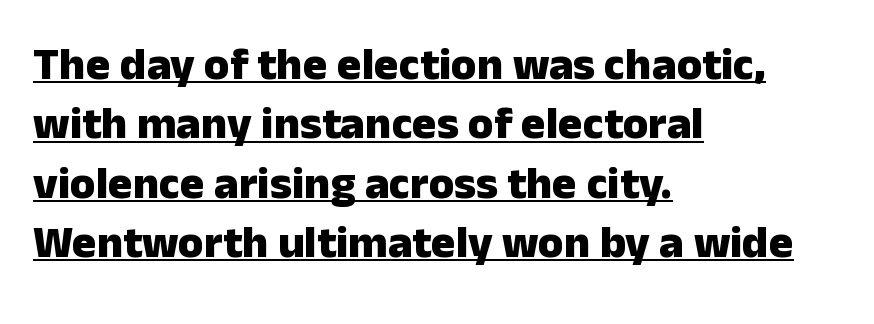
The image shows 46 px heavy sans-serif type, upright; set left-aligned, normal line spacing (1.29x), normal letter spacing, underlined; low stroke contrast and a medium x-height.
